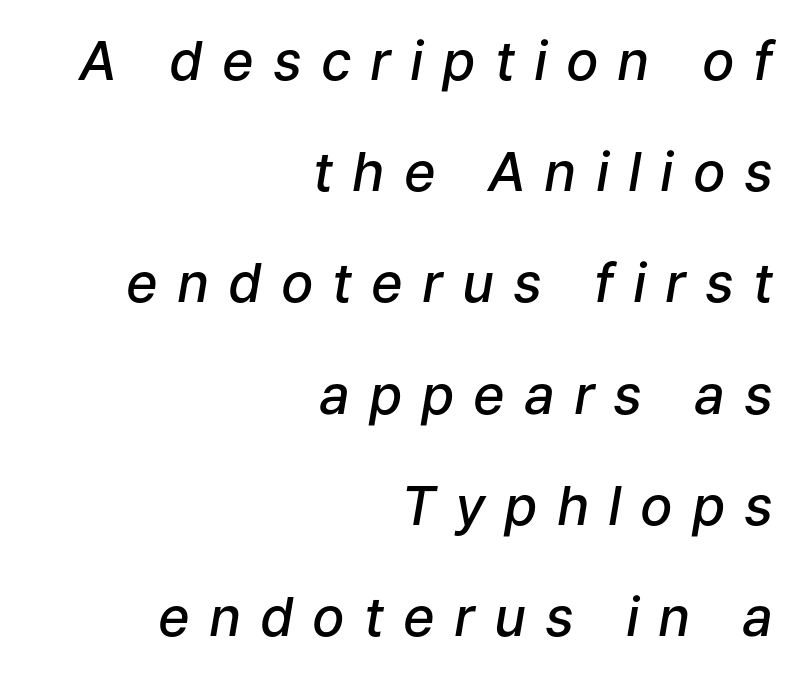
Check under the words: just untouched page. Visually the block forms a straight wall on the right and a jagged coastline on the left. Does the lettering tilt? It does — this is italic. The lines are spread far apart with generous leading. Display-style spreading of the glyphs; the letterfit is very open. Slightly chunky letters — semibold, I'd say, not full bold.
